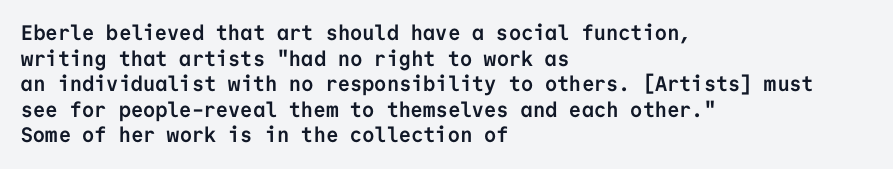
The image shows 21 px bold type, upright; set left-aligned, line spacing 1.22x, normal letter spacing, not underlined.
